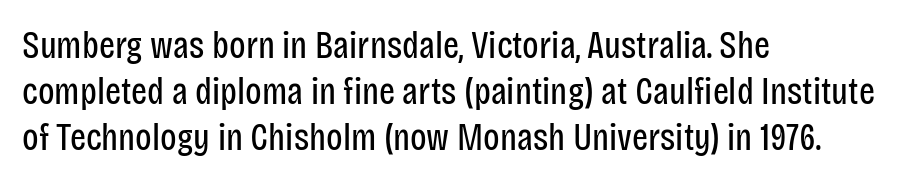
The image shows 38 px regular-weight, condensed sans-serif type, upright; set left-aligned, line spacing 1.21x, normal letter spacing, not underlined; low stroke contrast and a large x-height.
